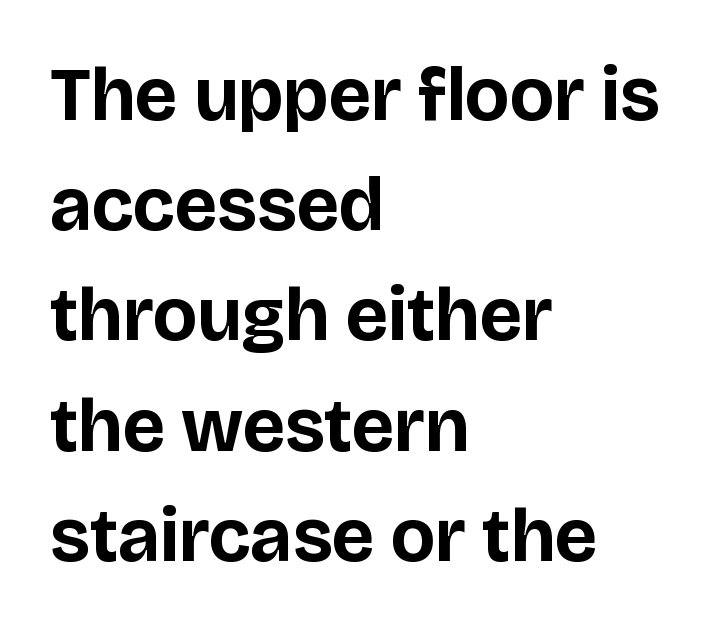
The lettering stays uniformly vertical, giving the passage a roman look. Only glyphs here, with clear space below each row. Think of a printed novel: that variable character pitch is what you see here. This is sans-serif lettering, the kind often seen on screens and signage. Regular leading. The letters are bold, with thick, heavy strokes.
